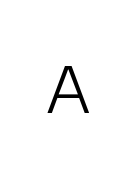
Q: Is the text bold? A: No.
Q: Is the text italic (slanted)? A: No, it is upright.
Q: Is the typeface a serif or a sans-serif typeface? A: Sans-serif.
Q: Is the text underlined? A: No.
Q: Is the spacing between letters normal or unusually wide? A: Normal.
Q: Width (condensed, normal, or wide)? A: Normal.
Q: Stroke contrast? A: Low.
Q: x-height? A: Medium.
Q: Monospaced? A: No.
